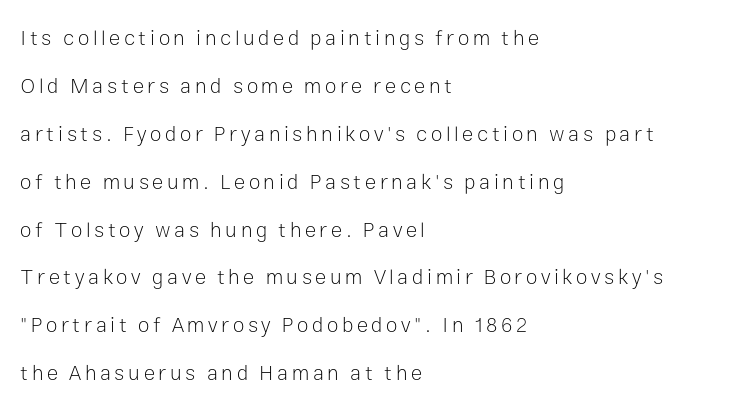
Ordinary non-slanted type is in use. How would I describe the line gaps? Wide and relaxed. On a weight scale, this lands at 450 or below. Does the copy run flush right? No — it runs flush left. Unmarked baselines from the first word to the last.
